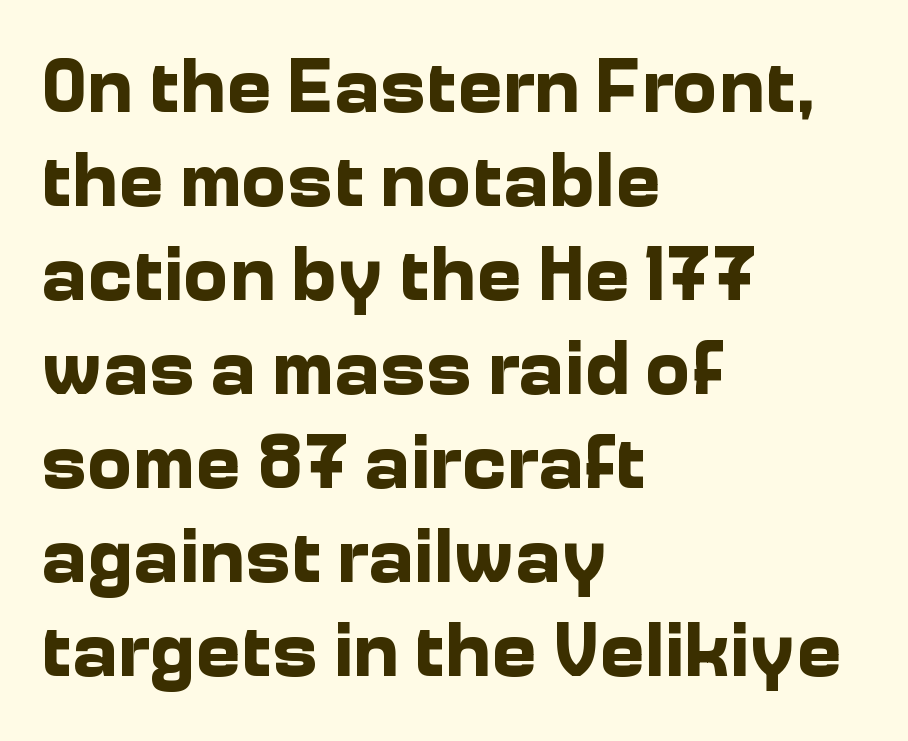
The image shows 77 px bold sans-serif type, upright; set left-aligned, line spacing 1.22x, normal letter spacing, not underlined; low stroke contrast and a medium x-height.
